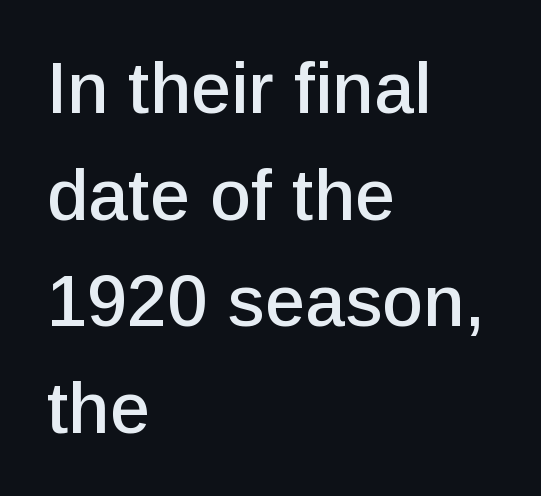
{"serif": "no", "italic": "no", "width": "normal", "stroke_contrast": "low", "x_height": "medium", "monospaced": "no", "underline": "no", "align": "left", "line_spacing": "normal", "line_spacing_ratio": 1.48, "letter_spacing": "normal", "letter_spacing_em": 0.0, "glyph_px": 72}
